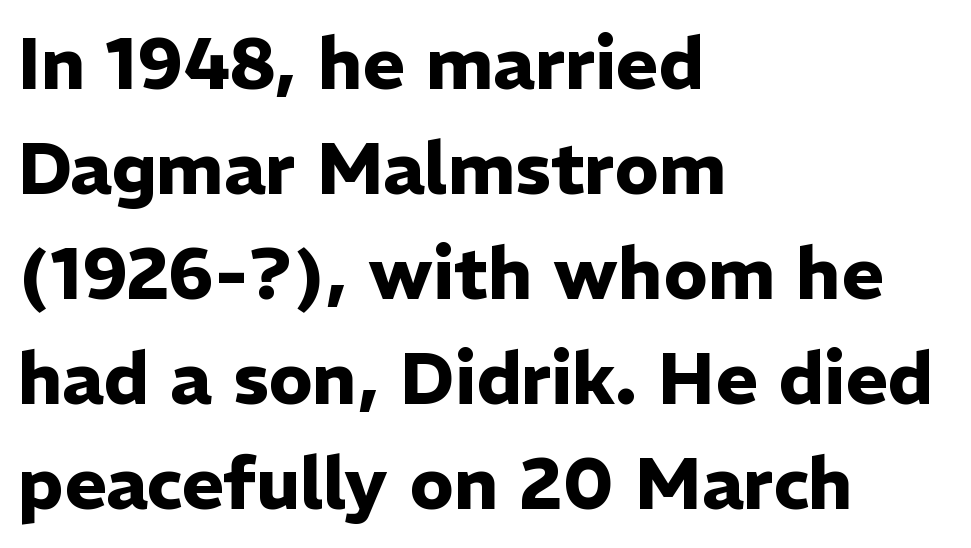
The image shows 72 px heavy sans-serif type, upright; set left-aligned, normal line spacing (1.46x), normal letter spacing, not underlined; low stroke contrast and a medium x-height.
